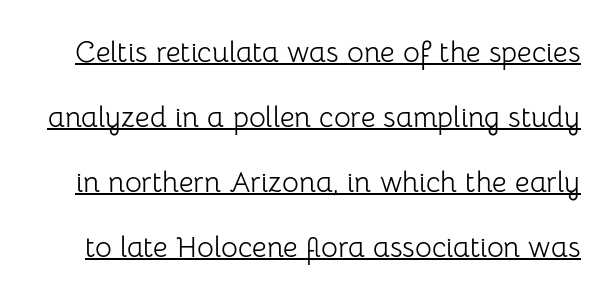
Q: Is the text bold? A: No.
Q: Is the text italic (slanted)? A: No, it is upright.
Q: Is the typeface a serif or a sans-serif typeface? A: Sans-serif.
Q: Is the text underlined? A: Yes.
Q: Is the spacing between letters normal or unusually wide? A: Normal.
Q: Is the spacing between lines tight, normal or loose? A: Loose.
Q: Width (condensed, normal, or wide)? A: Normal.
Q: Stroke contrast? A: Low.
Q: x-height? A: Medium.
Q: Monospaced? A: No.
